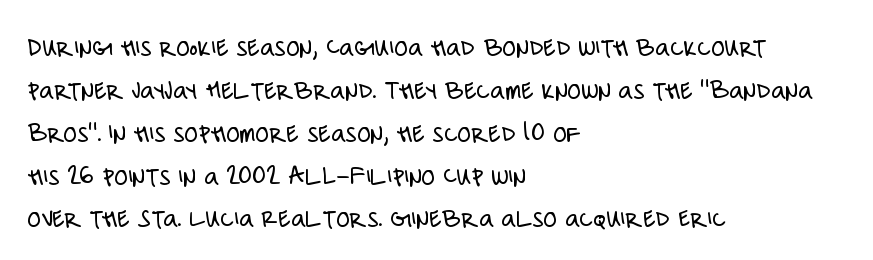
One glance says typical: line gaps are just what's usual. The weight would be labelled regular, book, light, or lighter still. A clean baseline with only descenders dipping below it. This rendering leaves character spacing at its baseline value.
